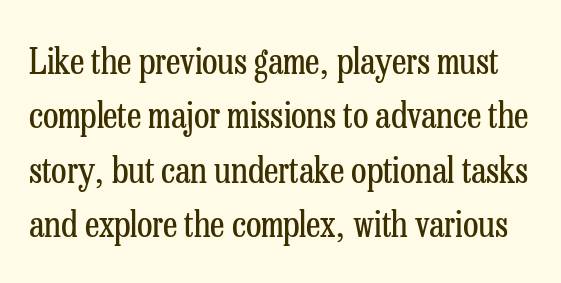
Q: Is the text bold? A: No.
Q: Is the text italic (slanted)? A: No, it is upright.
Q: Is the typeface a serif or a sans-serif typeface? A: Serif.
Q: Is the text underlined? A: No.
Q: Is the spacing between letters normal or unusually wide? A: Normal.
Q: Is the spacing between lines tight, normal or loose? A: Normal.
Q: Width (condensed, normal, or wide)? A: Condensed.
Q: Stroke contrast? A: Low.
Q: x-height? A: Medium.
Q: Monospaced? A: No.
